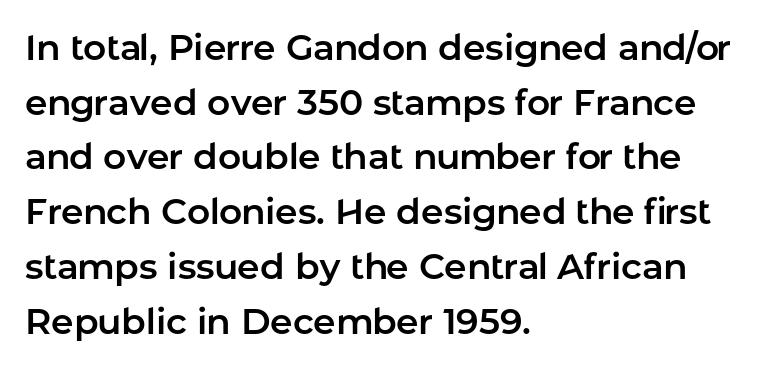
{"serif": "no", "italic": "no", "width": "normal", "stroke_contrast": "low", "x_height": "medium", "monospaced": "no", "underline": "no", "align": "left", "line_spacing": "normal", "line_spacing_ratio": 1.52, "letter_spacing": "normal", "letter_spacing_em": 0.0, "glyph_px": 36}
